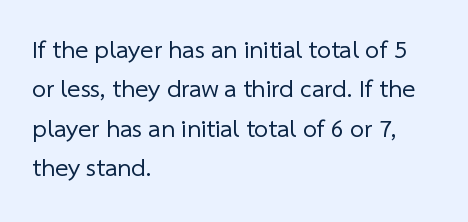
Descenders are the only things crossing below the line. Unbolded letterforms with no extra heft. The rows are spaced the way most documents space them. Where is the straight margin? On the left.
